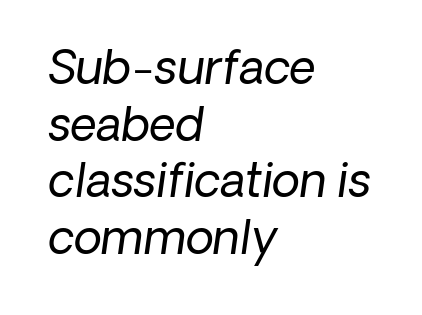
The whole block is typeset with a tilt. Unmarked baselines from the first word to the last. Students, note that the glyphs here touch the page at normal intervals. The font sits on the lighter half of the weight spectrum, regular included.
